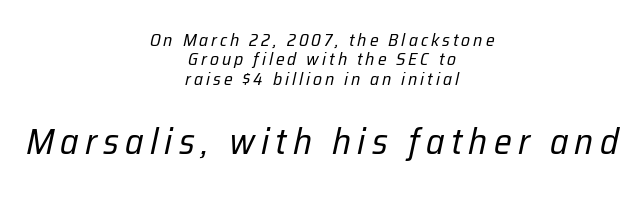
The letters advance in unequal steps, a hallmark of proportional type. The passage shown leans; its letterforms are oblique. Small over large — that's the arrangement of the two blocks here. Unbolded letterforms with no extra heft. Layout note: lines centered. Underlining? Definitely not there.
